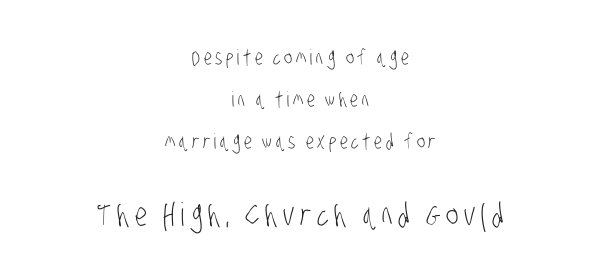
Q: Is the text bold? A: No.
Q: Is the typeface a serif or a sans-serif typeface? A: Sans-serif.
Q: Is the text underlined? A: No.
Q: How is the paragraph aligned? A: Centered.
Q: Is the spacing between lines tight, normal or loose? A: Loose.
Q: Which block of text is set in a larger size, the first (top) or the second (bottom)? A: The second (bottom) one.
Q: Width (condensed, normal, or wide)? A: Condensed.
Q: Stroke contrast? A: Low.
Q: x-height? A: Large.
Q: Monospaced? A: No.
